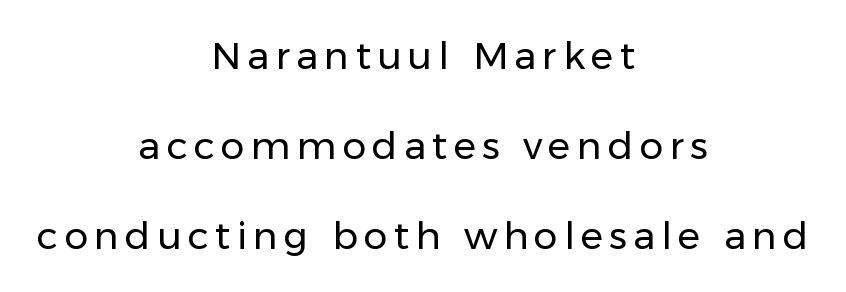
{"serif": "no", "italic": "no", "bold": "no", "weight": "regular", "width": "normal", "stroke_contrast": "low", "x_height": "medium", "monospaced": "no", "underline": "no", "align": "center", "line_spacing": "loose", "line_spacing_ratio": 2.37, "glyph_px": 38}
